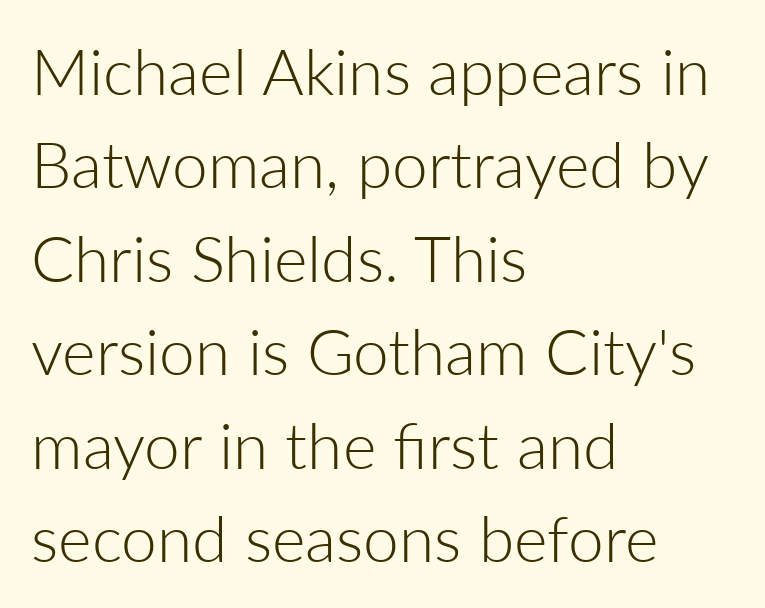
The image shows 64 px light sans-serif type, upright; set left-aligned, normal line spacing (1.46x), normal letter spacing, not underlined; low stroke contrast and a medium x-height.
